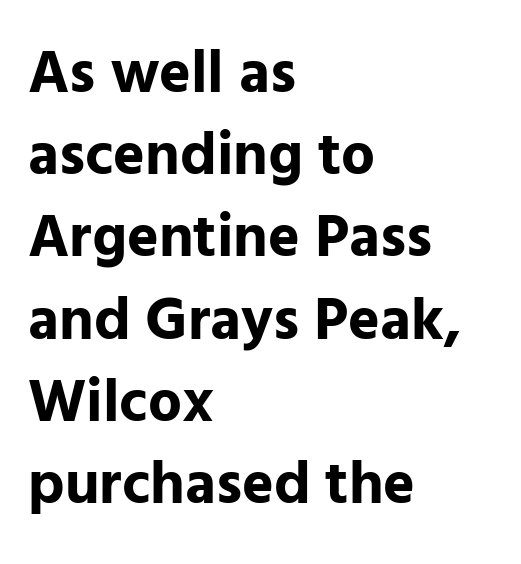
{"serif": "no", "italic": "no", "bold": "yes", "weight": "bold", "width": "normal", "stroke_contrast": "low", "x_height": "medium", "monospaced": "no", "underline": "no", "align": "left", "line_spacing": "normal", "line_spacing_ratio": 1.37, "letter_spacing": "normal", "letter_spacing_em": 0.0, "glyph_px": 60}
